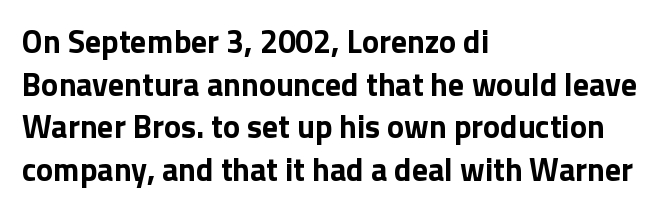
{"serif": "no", "italic": "no", "bold": "yes", "weight": "bold", "width": "normal", "stroke_contrast": "low", "x_height": "medium", "monospaced": "no", "underline": "no", "align": "left", "line_spacing": "normal", "line_spacing_ratio": 1.33, "letter_spacing": "normal", "letter_spacing_em": 0.0, "glyph_px": 32}
